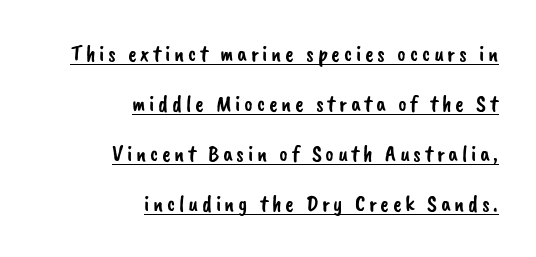
The image shows 23 px text type; set right-aligned, loose line spacing (2.18x), underlined.
